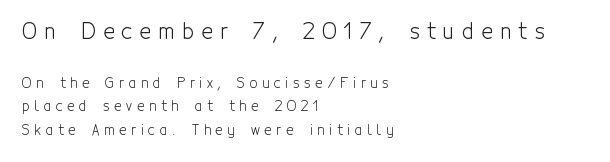
The image shows 22 px text type, upright; set left-aligned, normal line spacing (1.69x), unusually wide letter spacing (+0.33 em), not underlined; the first (top) block is 1.57x larger.
